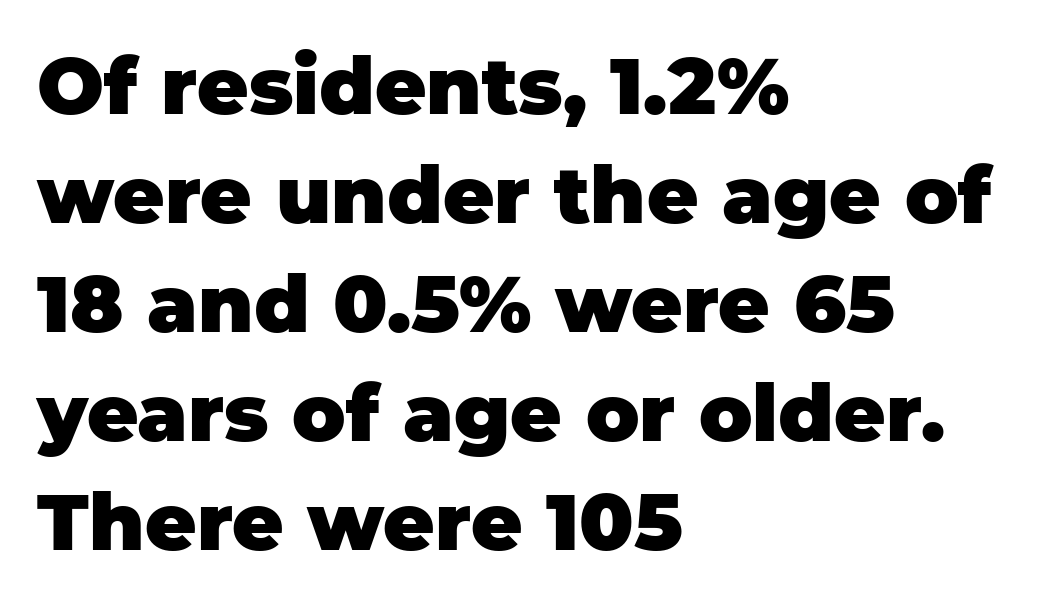
Default kerning and tracking; the words read as compact shapes. How would I describe the line gaps? Plain and ordinary. A dark, heavy texture on the line: the type is bold. Bare-footed words on every line. These lines were composed using upright roman letters. Here the designer chose a conventional face with non-uniform glyph widths.
